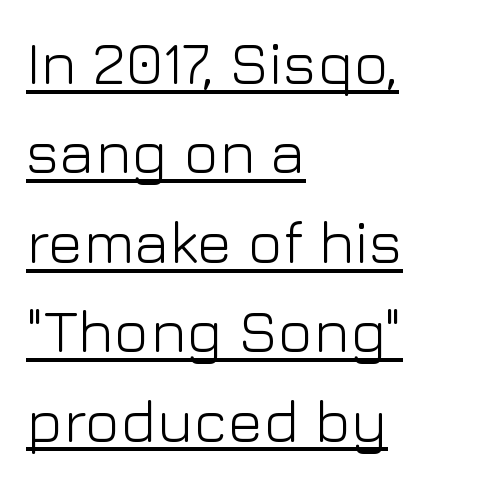
Q: Is the text bold? A: No.
Q: Is the text italic (slanted)? A: No, it is upright.
Q: Is the typeface a serif or a sans-serif typeface? A: Sans-serif.
Q: Is the text underlined? A: Yes.
Q: How is the paragraph aligned? A: Left-aligned.
Q: Is the spacing between letters normal or unusually wide? A: Normal.
Q: Is the spacing between lines tight, normal or loose? A: Normal.
Q: Width (condensed, normal, or wide)? A: Normal.
Q: Stroke contrast? A: Low.
Q: x-height? A: Medium.
Q: Monospaced? A: No.
